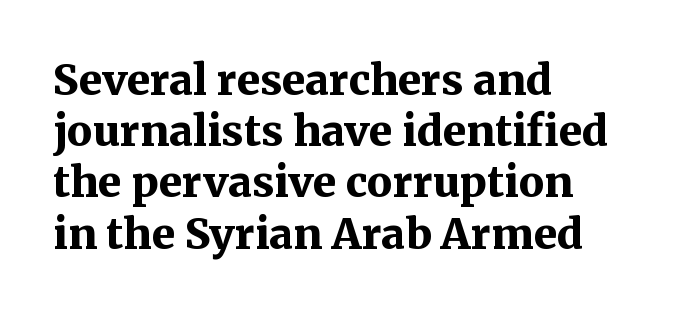
The lettering holds an erect, upright posture throughout. The gap between lines stays unmarked. Horizontal alignment here is leftward, the default for most running prose. Each letter keeps its own natural width here, so spacing adapts to shape. Students, this is bold: see how much ink each stroke carries.
